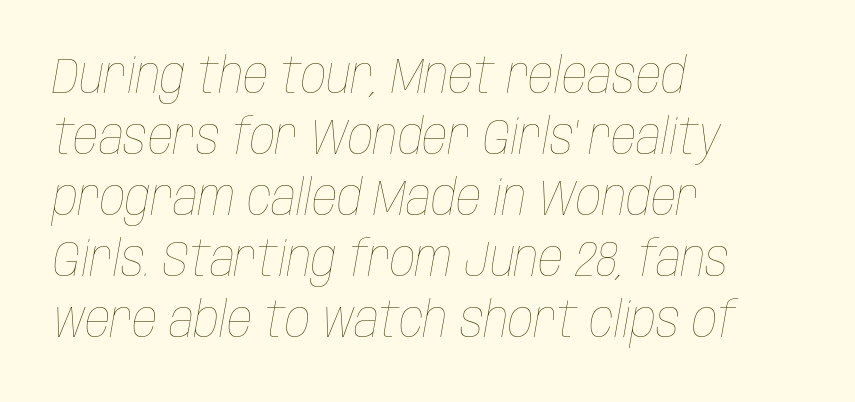
Q: Is the text bold? A: No.
Q: Is the text italic (slanted)? A: Yes, it leans right by about 10 degrees.
Q: Is the text underlined? A: No.
Q: How is the paragraph aligned? A: Left-aligned.
Q: Is the spacing between letters normal or unusually wide? A: Normal.
Q: Width (condensed, normal, or wide)? A: Condensed.
Q: Stroke contrast? A: Low.
Q: x-height? A: Large.
Q: Monospaced? A: No.
